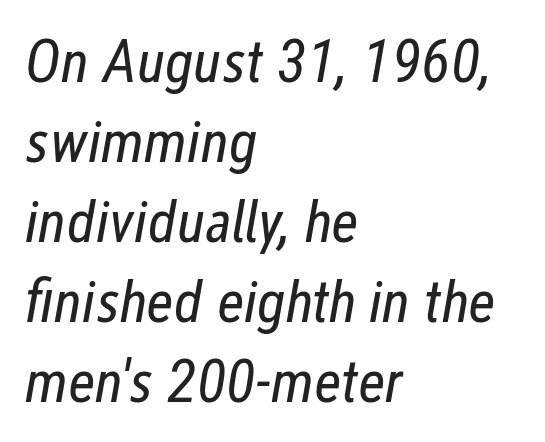
{"italic": "yes", "lean": "right", "slant_degrees": 12, "bold": "no", "weight": "regular", "width": "condensed", "stroke_contrast": "low", "x_height": "medium", "monospaced": "no", "underline": "no", "align": "left", "line_spacing": "normal", "line_spacing_ratio": 1.31, "letter_spacing": "normal", "letter_spacing_em": 0.0, "glyph_px": 61}
